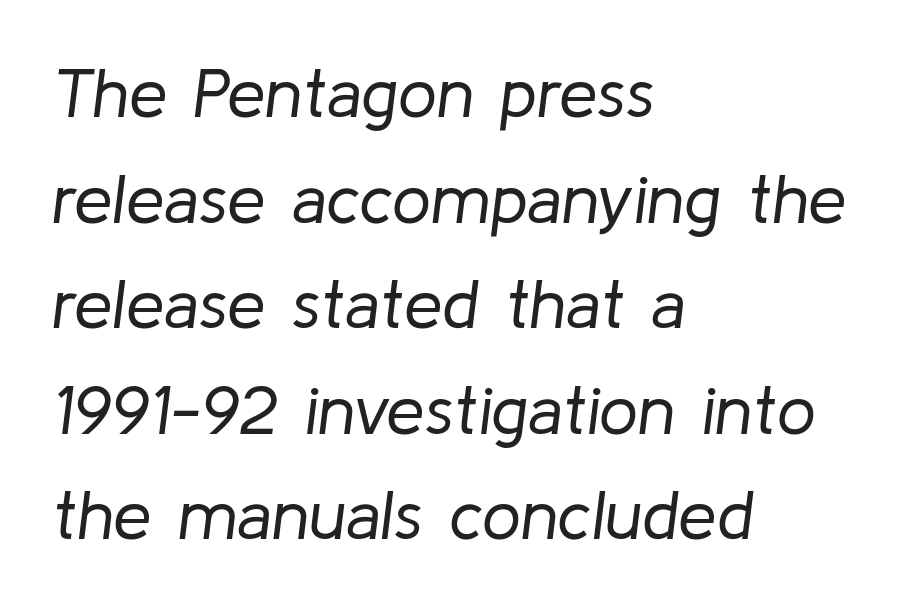
The image shows 69 px regular-weight type, italic (leaning right); set left-aligned, normal line spacing (1.53x), normal letter spacing, not underlined; low stroke contrast and a medium x-height.
